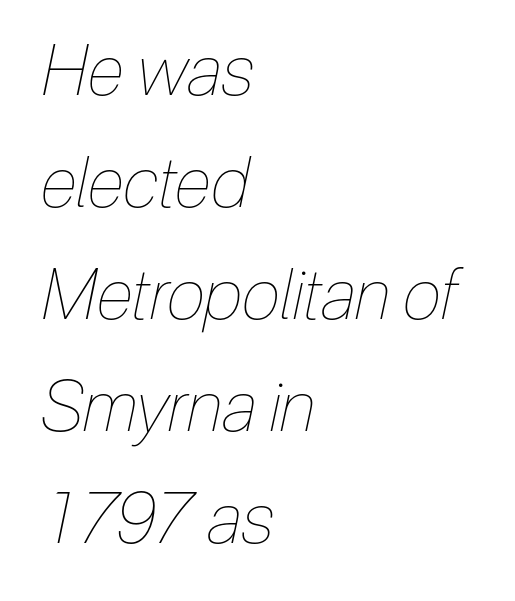
Q: Is the text bold? A: No.
Q: Is the text italic (slanted)? A: Yes, it leans right by about 12 degrees.
Q: Is the text underlined? A: No.
Q: How is the paragraph aligned? A: Left-aligned.
Q: Is the spacing between letters normal or unusually wide? A: Normal.
Q: Is the spacing between lines tight, normal or loose? A: Normal.
Q: Width (condensed, normal, or wide)? A: Condensed.
Q: Stroke contrast? A: Low.
Q: x-height? A: Medium.
Q: Monospaced? A: No.
